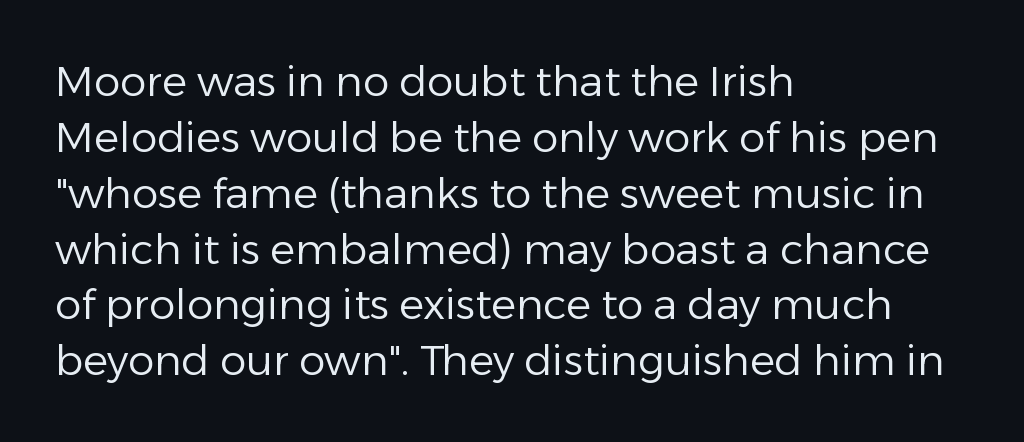
Regarding serifs, this sample does without them. You could not count columns in this text — the font is proportionally spaced. Ordinary non-slanted type is in use. The characters are drawn with everyday or finer stroke widths.
